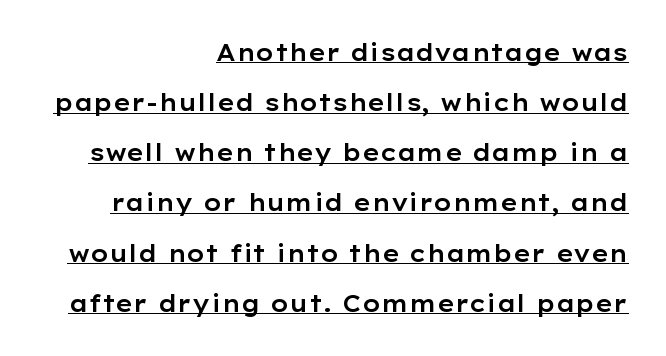
Q: Is the text italic (slanted)? A: No, it is upright.
Q: Is the text underlined? A: Yes.
Q: How is the paragraph aligned? A: Right-aligned.
Q: Is the spacing between letters normal or unusually wide? A: Normal.
Q: Is the spacing between lines tight, normal or loose? A: Loose.
